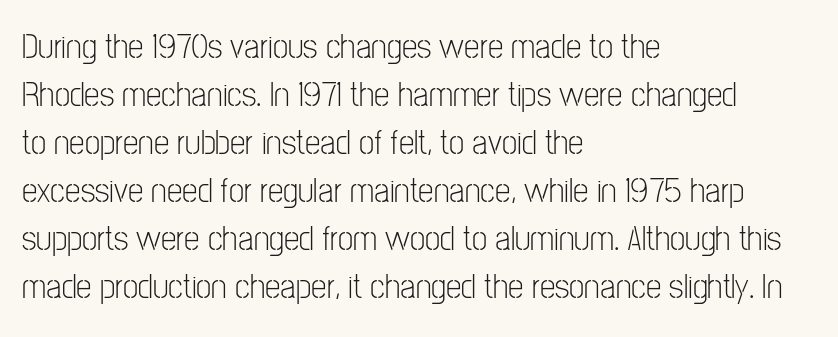
The image shows 35 px light, condensed sans-serif type, upright; set left-aligned, normal line spacing (1.37x), normal letter spacing, not underlined; low stroke contrast and a medium x-height.
